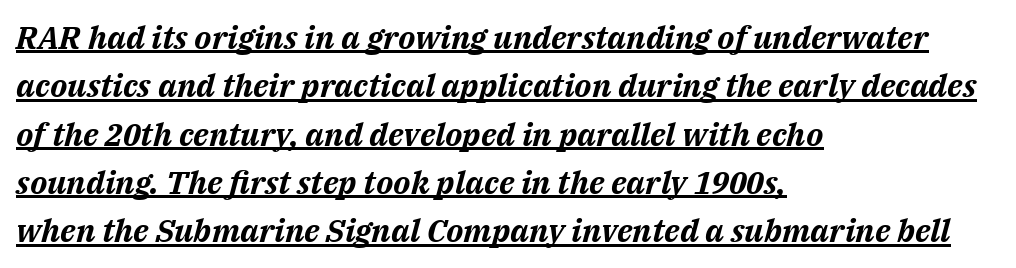
Q: Is the text bold? A: Yes.
Q: Is the text italic (slanted)? A: Yes, it leans right by about 14 degrees.
Q: Is the text underlined? A: Yes.
Q: How is the paragraph aligned? A: Left-aligned.
Q: Is the spacing between letters normal or unusually wide? A: Normal.
Q: Is the spacing between lines tight, normal or loose? A: Normal.
Q: Width (condensed, normal, or wide)? A: Normal.
Q: Stroke contrast? A: Medium.
Q: x-height? A: Medium.
Q: Monospaced? A: No.
